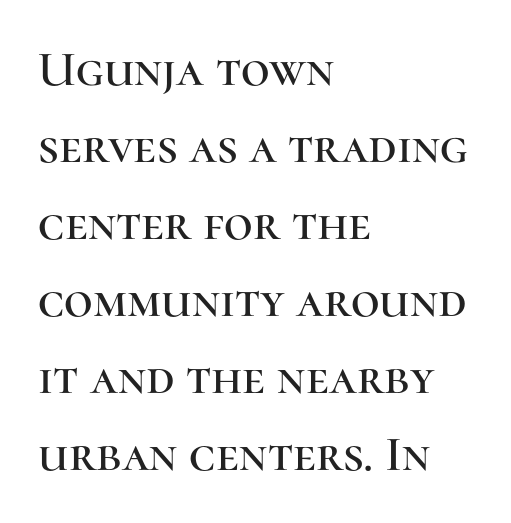
The image shows 50 px serif type, upright; set left-aligned, normal line spacing (1.54x), normal letter spacing, not underlined; high stroke contrast and a medium x-height.
